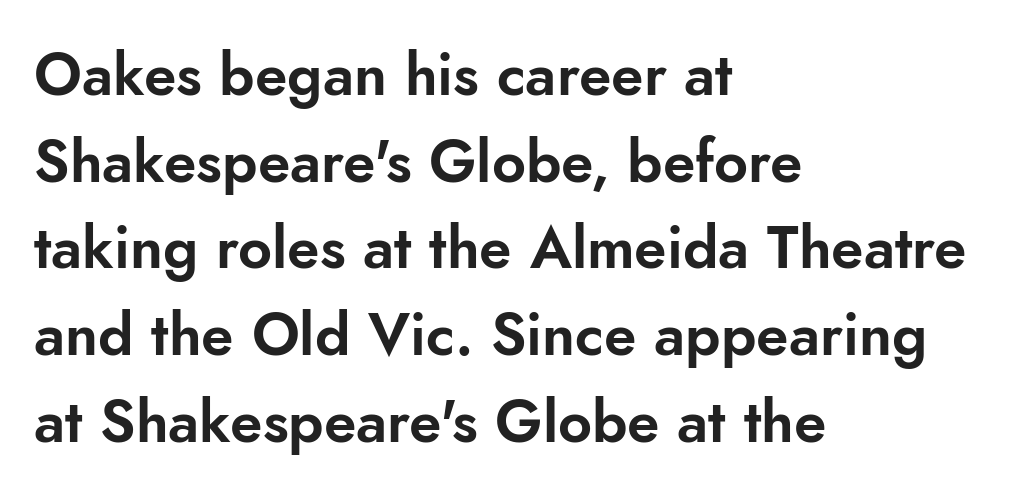
The image shows 59 px sans-serif type, upright; set left-aligned, normal line spacing (1.47x), normal letter spacing, not underlined; low stroke contrast and a small x-height.
